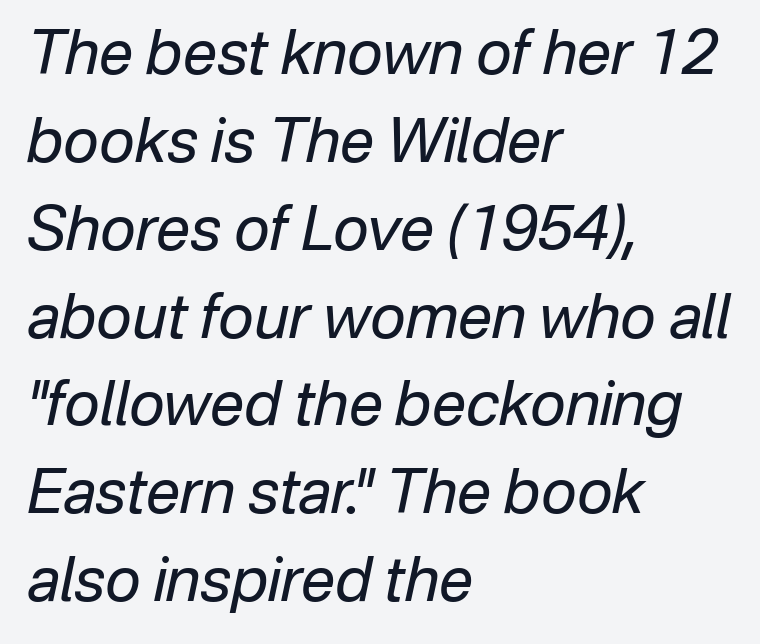
{"italic": "yes", "lean": "right", "slant_degrees": 12, "bold": "no", "weight": "regular", "width": "normal", "stroke_contrast": "low", "x_height": "medium", "monospaced": "no", "underline": "no", "align": "left", "line_spacing": "normal", "line_spacing_ratio": 1.44, "letter_spacing": "normal", "letter_spacing_em": 0.0, "glyph_px": 61}
